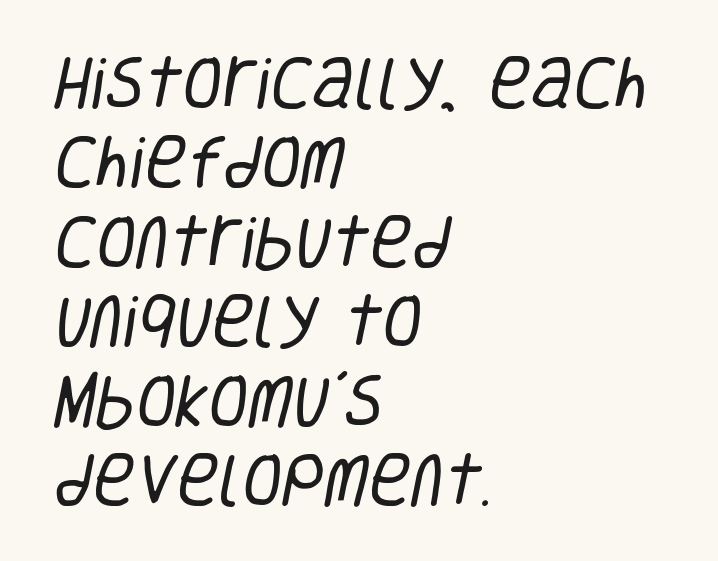
Q: Is the text bold? A: No.
Q: Is the typeface a serif or a sans-serif typeface? A: Sans-serif.
Q: Is the text underlined? A: No.
Q: How is the paragraph aligned? A: Left-aligned.
Q: Is the spacing between letters normal or unusually wide? A: Normal.
Q: Is the spacing between lines tight, normal or loose? A: Normal.
Q: Width (condensed, normal, or wide)? A: Condensed.
Q: Stroke contrast? A: Low.
Q: x-height? A: Large.
Q: Monospaced? A: No.
